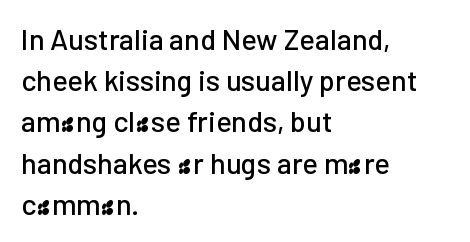
In terms of letterspacing, this is plain default setting. Each line starts at the same left margin while the right side varies. Nope, no serifs anywhere on these letters. The block of text has a typical density, with ordinary space between rows.
